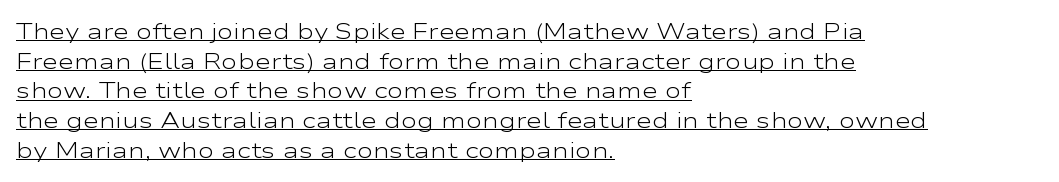
{"italic": "no", "bold": "no", "underline": "yes", "align": "left", "line_spacing": "normal", "line_spacing_ratio": 1.35, "letter_spacing": "normal", "letter_spacing_em": 0.0, "glyph_px": 22}
